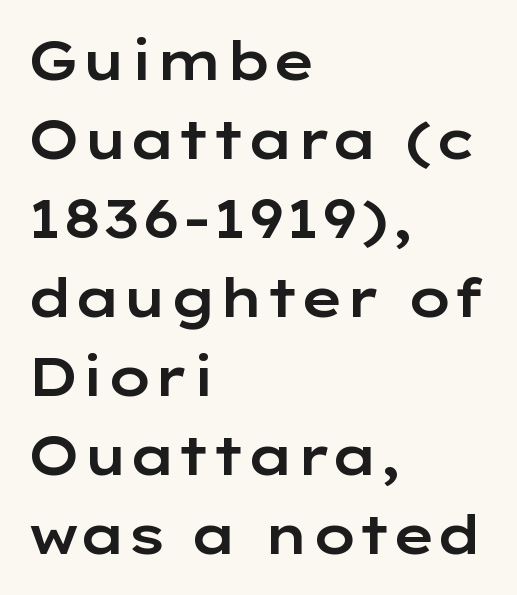
Summary of vertical rhythm: regular, with standard interline spacing. The passage shown is typed in a proportional face where columns would drift. A sans-serif font was chosen for this passage. Visually the block forms a straight wall on the left and a jagged coastline on the right. Look at the tracking — it's just the regular setting, nothing added.
